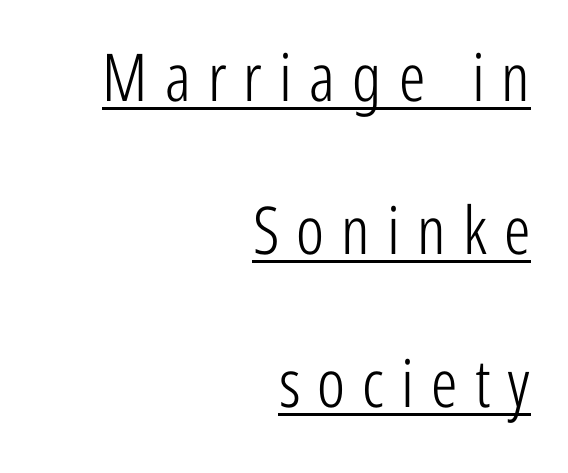
The image shows 66 px light, condensed sans-serif type, upright; set right-aligned, loose line spacing (2.32x), unusually wide letter spacing (+0.26 em), underlined; low stroke contrast and a medium x-height.
